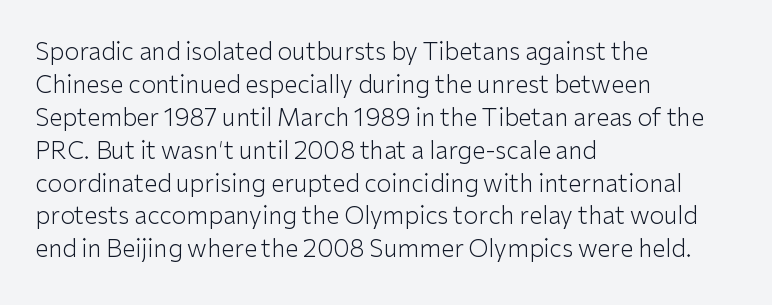
The image shows 24 px text type, upright; set left-aligned, normal line spacing (1.37x), normal letter spacing, not underlined.
